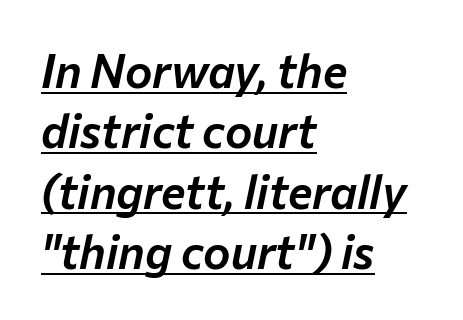
{"italic": "yes", "lean": "right", "slant_degrees": 12, "width": "normal", "stroke_contrast": "low", "x_height": "medium", "monospaced": "no", "underline": "yes", "align": "left", "line_spacing": "normal", "line_spacing_ratio": 1.31, "letter_spacing": "normal", "letter_spacing_em": 0.0, "glyph_px": 46}
